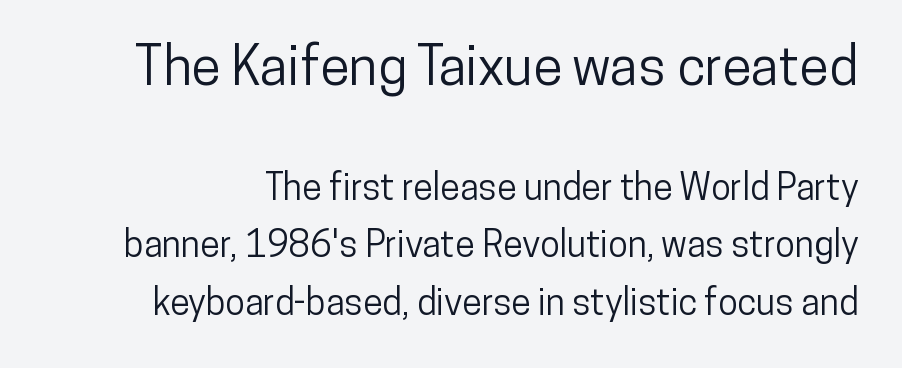
If you squint, the top block still reads clearly — it's the larger of the two. The glyphs in this specimen are sans serif. This sample uses plain, unmodified letter spacing. Letters rest on an invisible, unmarked baseline. Is there any slant? The stems are plumb. The block of text has a typical density, with ordinary space between rows.
